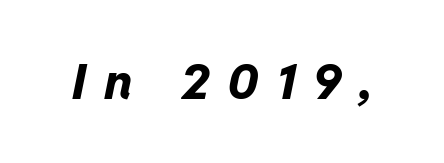
The image shows 49 px bold type, italic (leaning right); set unusually wide letter spacing (+0.35 em), not underlined; low stroke contrast and a medium x-height.
